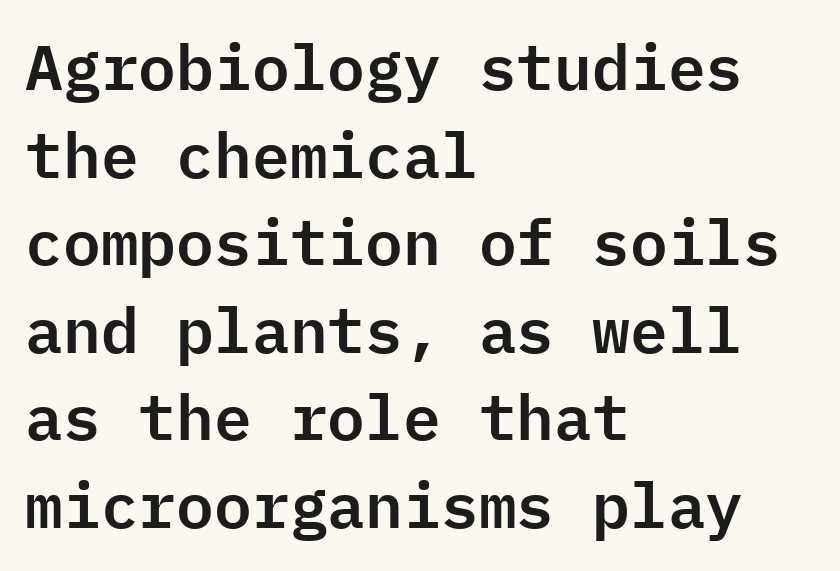
The image shows 63 px sans-serif type, upright, monospaced; set left-aligned, normal line spacing (1.39x), normal letter spacing, not underlined; low stroke contrast and a medium x-height.
